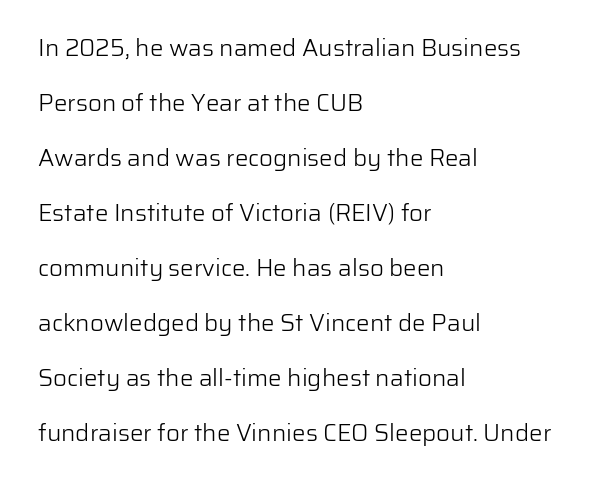
{"italic": "no", "bold": "no", "underline": "no", "align": "left", "line_spacing": "loose", "line_spacing_ratio": 2.29, "letter_spacing": "normal", "letter_spacing_em": 0.0, "glyph_px": 24}
